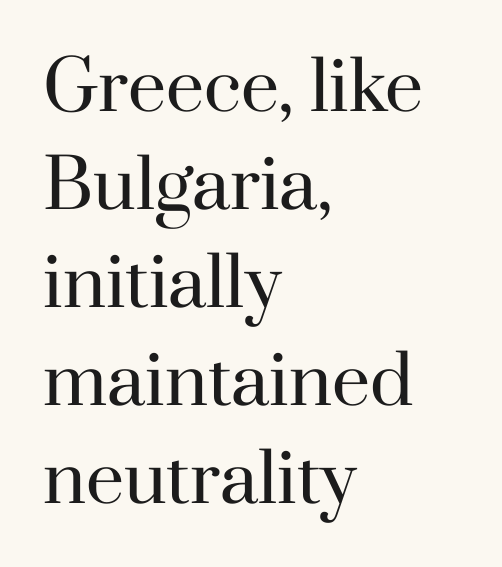
The image shows 68 px regular-weight serif type, upright; set left-aligned, normal line spacing (1.44x), normal letter spacing, not underlined; high stroke contrast and a small x-height.
